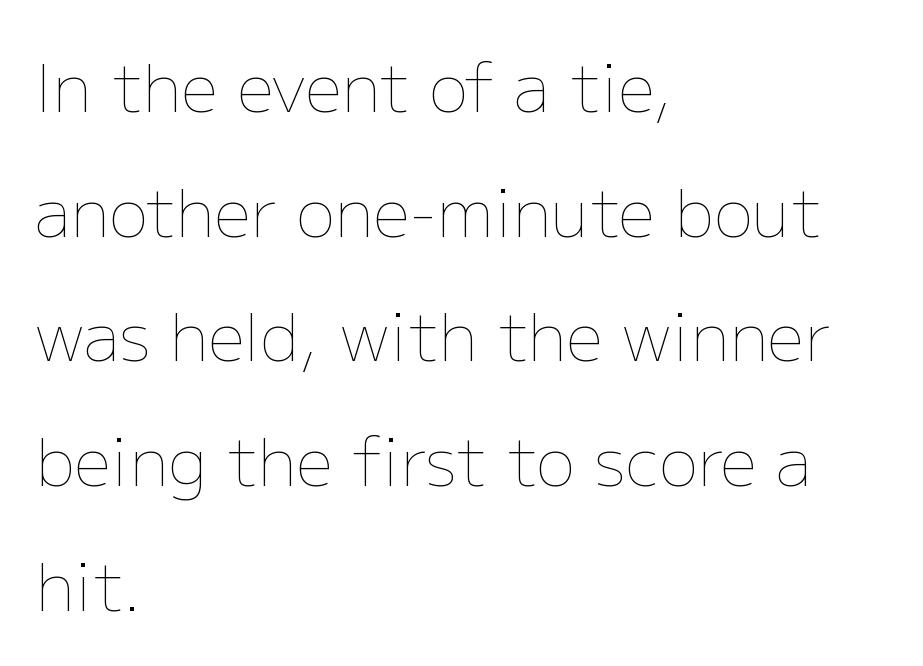
{"italic": "no", "bold": "no", "weight": "thin", "width": "normal", "stroke_contrast": "low", "x_height": "medium", "monospaced": "no", "underline": "no", "align": "left", "line_spacing_ratio": 1.89, "letter_spacing": "normal", "letter_spacing_em": 0.0, "glyph_px": 66}
